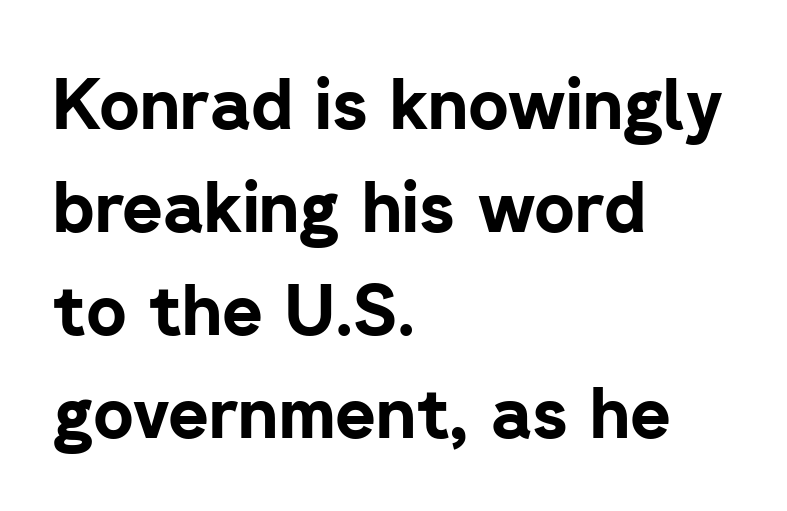
Q: Is the text bold? A: Yes.
Q: Is the text italic (slanted)? A: No, it is upright.
Q: Is the typeface a serif or a sans-serif typeface? A: Sans-serif.
Q: Is the text underlined? A: No.
Q: How is the paragraph aligned? A: Left-aligned.
Q: Is the spacing between letters normal or unusually wide? A: Normal.
Q: Is the spacing between lines tight, normal or loose? A: Normal.
Q: Width (condensed, normal, or wide)? A: Normal.
Q: Stroke contrast? A: Low.
Q: x-height? A: Medium.
Q: Monospaced? A: No.
